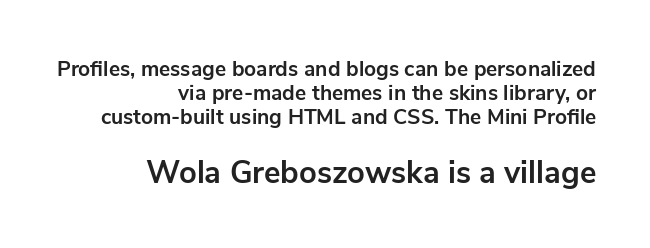
The rendering anchors every line to the right-hand side. Honestly, the letter spacing is just normal — you wouldn't notice it. In this sample the second text group is rendered at the bigger scale. The type sits square on the baseline with zero lean. This is sans-serif lettering, the kind often seen on screens and signage. Rows of type sit shoulder to shoulder in the vertical direction.
